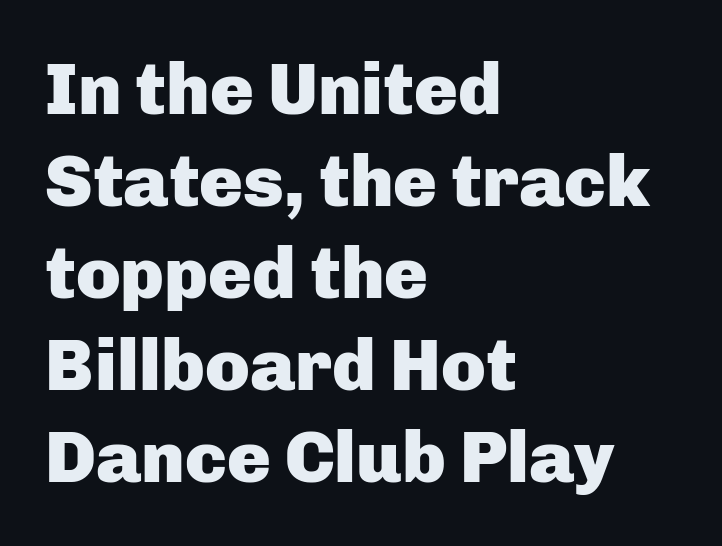
Compared with typical body copy, the letter spacing here is the same. Spacing verdict: proportional, widths tailored to each character. The space directly below the letters is spotless. The glyphs have the mass of a bold cut.
